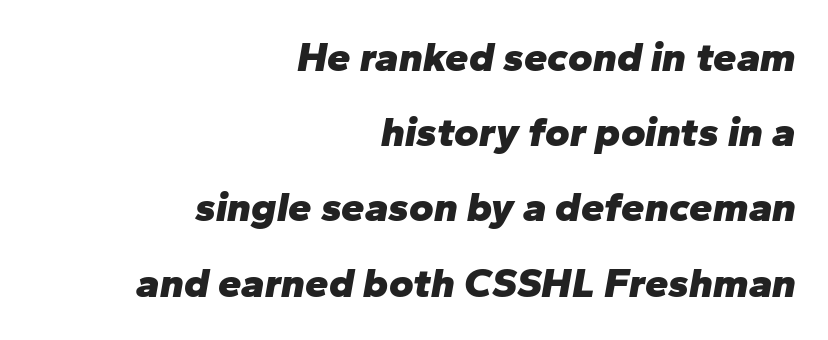
Summary of weight: heavy, a full bold. Right-aligned paragraph, ragged on the left. The type is set solid horizontally, with unmodified tracking. Check under the words: just untouched page. Spacing verdict: proportional, widths tailored to each character. Characters are canted at an angle relative to the baseline's perpendicular.
